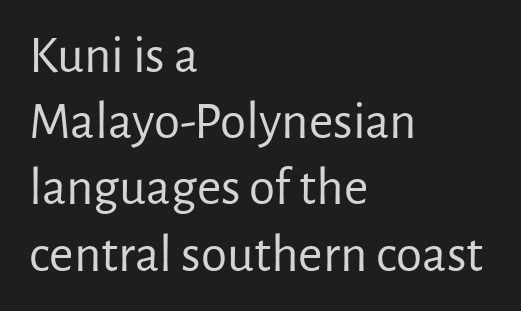
Q: Is the text bold? A: No.
Q: Is the text italic (slanted)? A: No, it is upright.
Q: Is the typeface a serif or a sans-serif typeface? A: Sans-serif.
Q: Is the text underlined? A: No.
Q: How is the paragraph aligned? A: Left-aligned.
Q: Is the spacing between letters normal or unusually wide? A: Normal.
Q: Is the spacing between lines tight, normal or loose? A: Normal.
Q: Width (condensed, normal, or wide)? A: Normal.
Q: Stroke contrast? A: Low.
Q: x-height? A: Medium.
Q: Monospaced? A: No.
